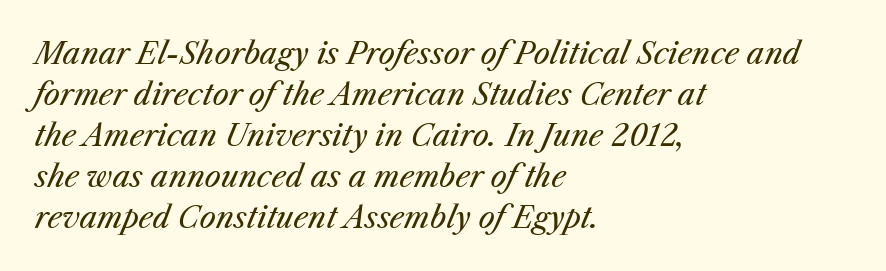
{"italic": "yes", "lean": "right", "slant_degrees": 25, "bold": "no", "weight": "regular", "width": "normal", "stroke_contrast": "medium", "x_height": "medium", "monospaced": "no", "underline": "no", "align": "left", "line_spacing": "normal", "line_spacing_ratio": 1.41, "letter_spacing": "normal", "letter_spacing_em": 0.0, "glyph_px": 29}
